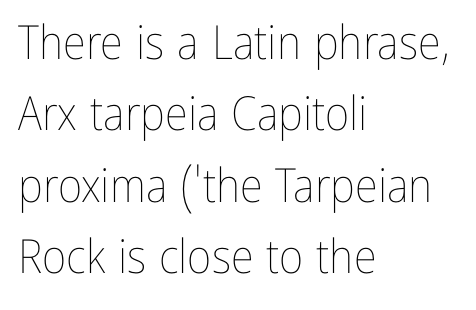
The image shows 47 px thin, condensed type, upright; set left-aligned, normal line spacing (1.52x), normal letter spacing, not underlined; low stroke contrast and a medium x-height.
